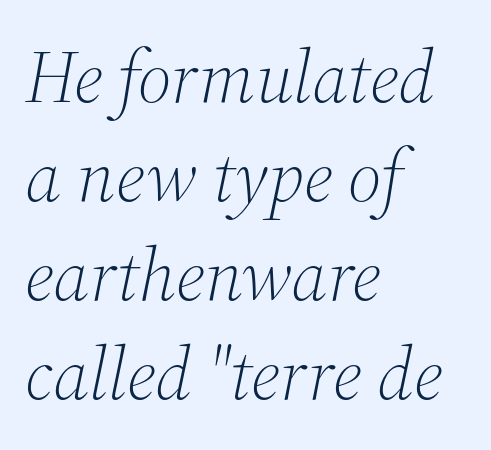
The image shows 74 px light serif type, italic (leaning right); set left-aligned, normal line spacing (1.34x), normal letter spacing, not underlined; medium stroke contrast and a medium x-height.
